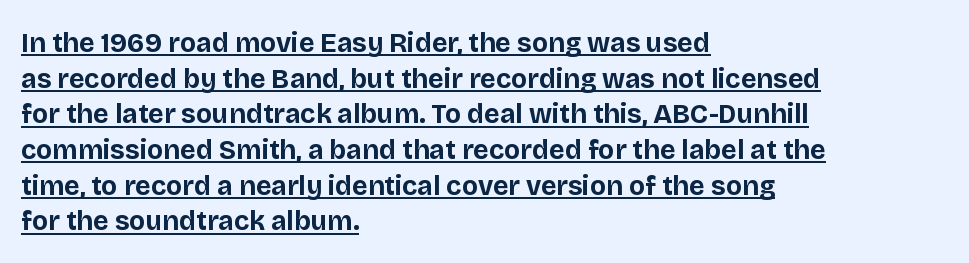
{"italic": "no", "bold": "yes", "underline": "yes", "align": "left", "line_spacing": "normal", "line_spacing_ratio": 1.32, "letter_spacing": "normal", "letter_spacing_em": 0.0, "glyph_px": 27}
